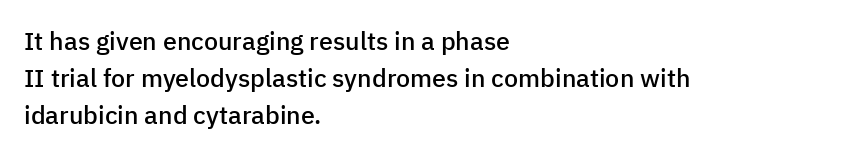
The image shows 25 px text type, upright; set left-aligned, normal line spacing (1.49x), normal letter spacing, not underlined.
